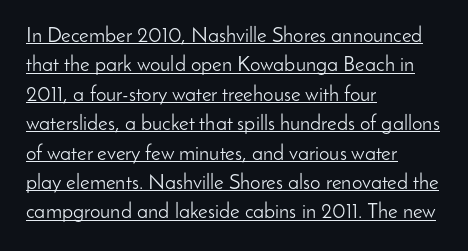
Q: Is the text bold? A: No.
Q: Is the text italic (slanted)? A: No, it is upright.
Q: Is the text underlined? A: Yes.
Q: How is the paragraph aligned? A: Left-aligned.
Q: Is the spacing between letters normal or unusually wide? A: Normal.
Q: Is the spacing between lines tight, normal or loose? A: Normal.
